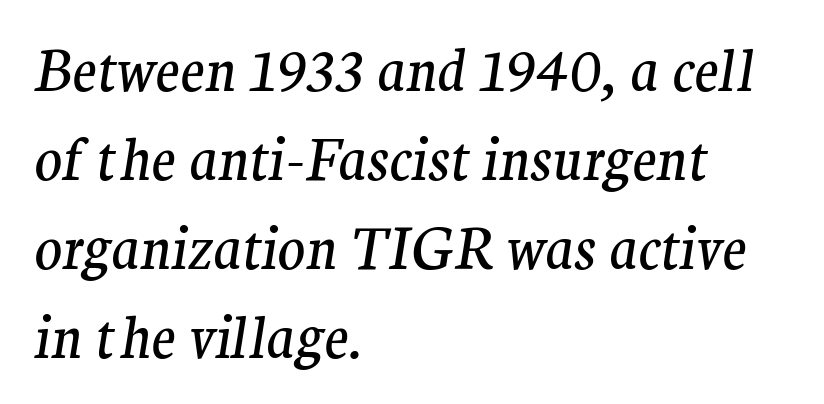
{"serif": "yes", "italic": "yes", "lean": "right", "slant_degrees": 9, "bold": "no", "weight": "regular", "width": "normal", "stroke_contrast": "medium", "x_height": "medium", "monospaced": "no", "underline": "no", "align": "left", "line_spacing": "normal", "line_spacing_ratio": 1.56, "letter_spacing": "normal", "letter_spacing_em": 0.0, "glyph_px": 57}
